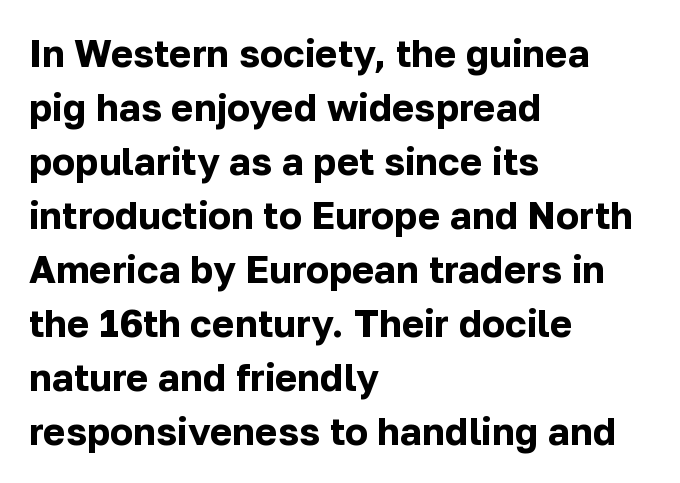
Italic? Not at all — the glyphs are vertical. Here the glyphs are tracked normally, forming tight word shapes. Is this a sans? Yes — the strokes have no serifs. Decoration check: the copy has no underline. The rendering anchors every line to the left-hand side. Proportional: the letters do not fall into vertical columns.
